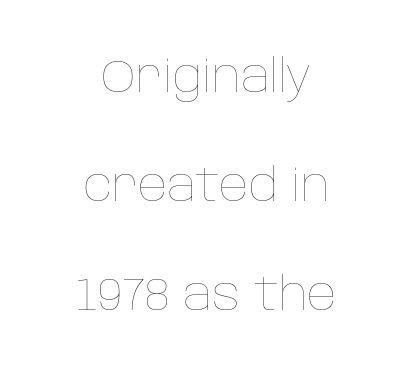
{"italic": "no", "bold": "no", "weight": "thin", "width": "normal", "stroke_contrast": "low", "x_height": "large", "monospaced": "no", "underline": "no", "align": "center", "line_spacing": "loose", "line_spacing_ratio": 2.37, "letter_spacing": "normal", "letter_spacing_em": 0.0, "glyph_px": 46}
